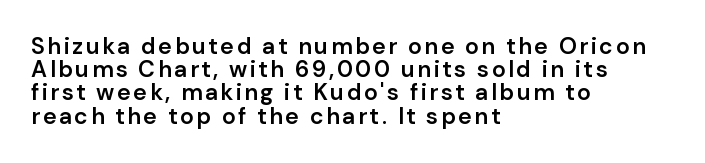
Has an underline been added? It has not. Its strokes are somewhat broadened, the hallmark of semibold type. Nope, not italic — everything's standing straight. The text block is weighted toward the left margin, trailing off unevenly rightward.
